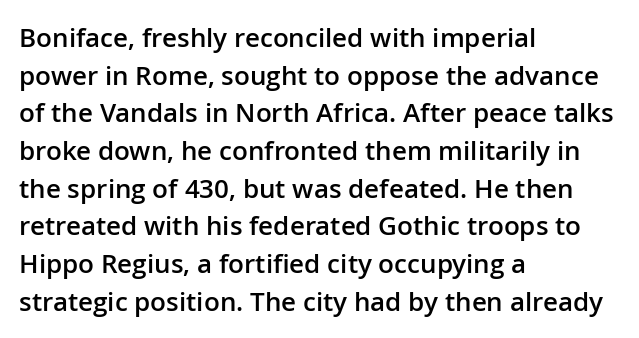
Q: Is the text bold? A: Semi-bold.
Q: Is the text italic (slanted)? A: No, it is upright.
Q: Is the text underlined? A: No.
Q: How is the paragraph aligned? A: Left-aligned.
Q: Is the spacing between letters normal or unusually wide? A: Normal.
Q: Is the spacing between lines tight, normal or loose? A: Normal.
